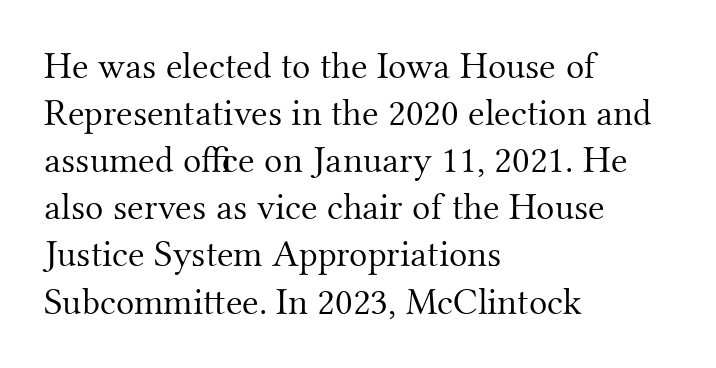
This rendering leaves character spacing at its baseline value. The words here are not underlined. Font category for this specimen: serif. A typesetter would call this proportional, since set widths differ per character. When letters stand straight like this, we call the style roman or upright.
